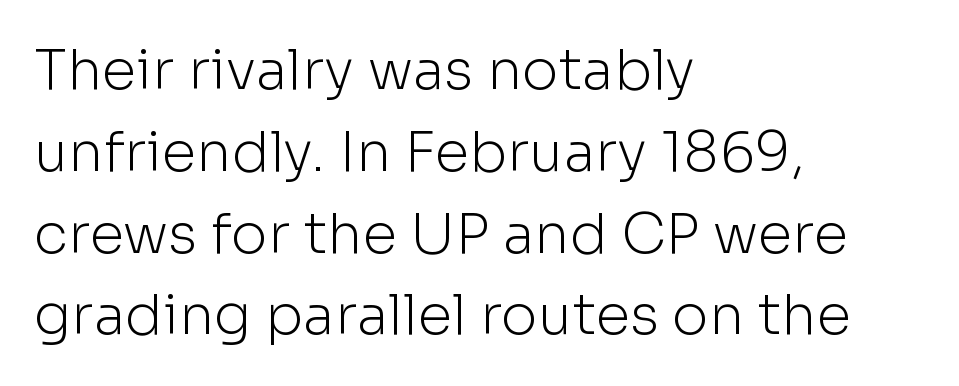
The image shows 56 px light sans-serif type, upright; set left-aligned, normal line spacing (1.46x), normal letter spacing, not underlined; low stroke contrast and a medium x-height.
